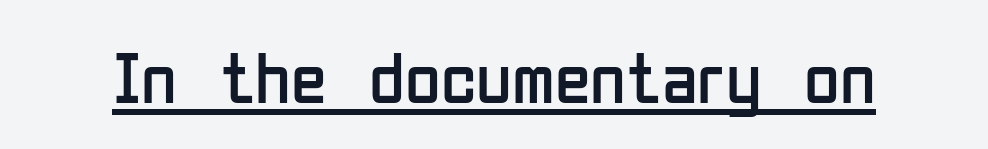
Q: Is the text bold? A: No.
Q: Is the text italic (slanted)? A: No, it is upright.
Q: Is the typeface a serif or a sans-serif typeface? A: Sans-serif.
Q: Is the text underlined? A: Yes.
Q: Is the spacing between letters normal or unusually wide? A: Normal.
Q: Width (condensed, normal, or wide)? A: Condensed.
Q: Stroke contrast? A: Low.
Q: x-height? A: Medium.
Q: Monospaced? A: No.
